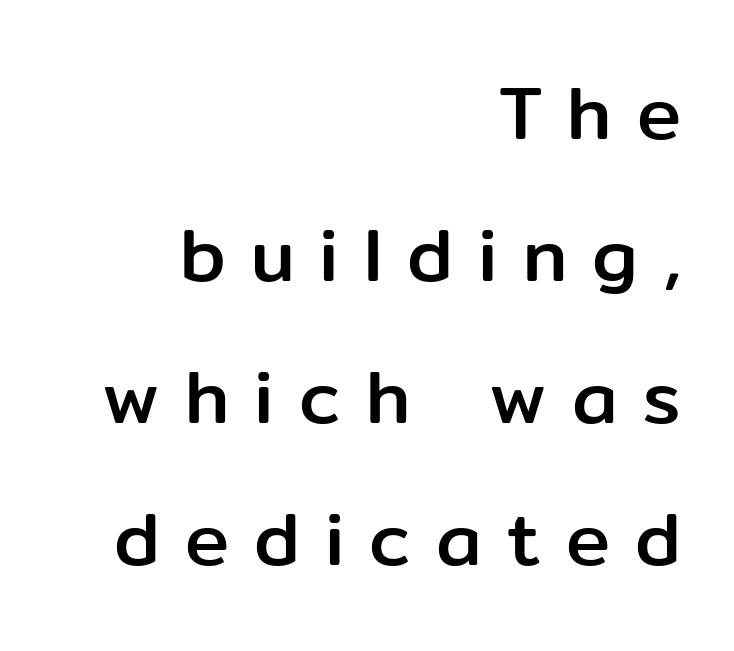
Q: Is the text italic (slanted)? A: No, it is upright.
Q: Is the typeface a serif or a sans-serif typeface? A: Sans-serif.
Q: Is the text underlined? A: No.
Q: How is the paragraph aligned? A: Right-aligned.
Q: Is the spacing between letters normal or unusually wide? A: Unusually wide.
Q: Is the spacing between lines tight, normal or loose? A: Loose.
Q: Width (condensed, normal, or wide)? A: Normal.
Q: Stroke contrast? A: Low.
Q: x-height? A: Medium.
Q: Monospaced? A: No.
